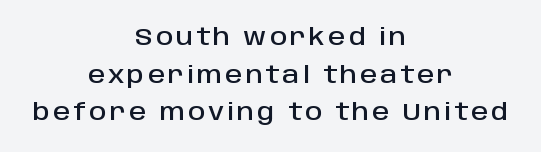
The whitespace from short lines is split evenly between both sides. Every character sits straight up, as roman type does. Check under the words: just untouched page. The block of text has a typical density, with ordinary space between rows.
